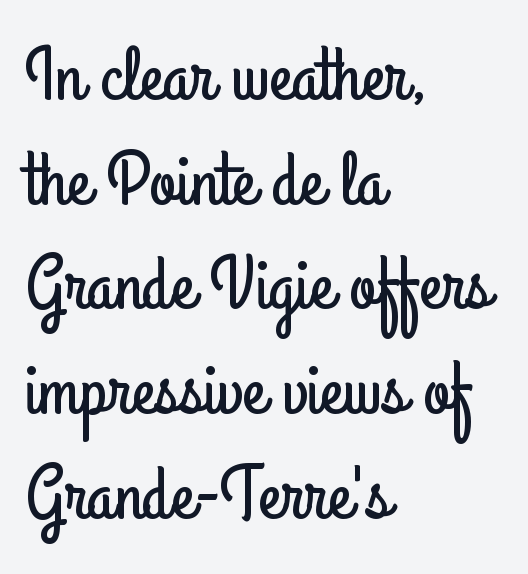
The image shows 77 px condensed sans-serif type; set left-aligned, normal line spacing (1.36x), normal letter spacing, not underlined; low stroke contrast and a small x-height.
